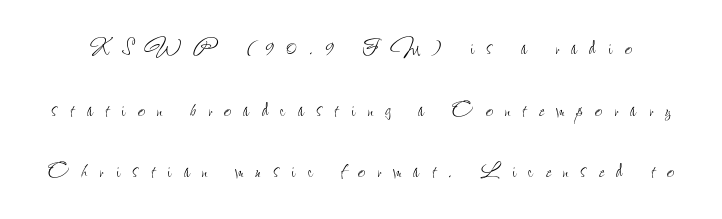
The image shows 26 px text type; set loose line spacing (2.37x), unusually wide letter spacing (+0.47 em), not underlined.
